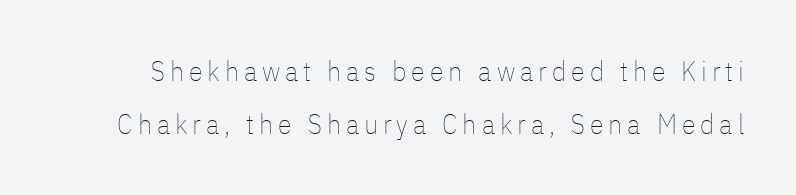
Q: Is the text bold? A: No.
Q: Is the text italic (slanted)? A: No, it is upright.
Q: Is the text underlined? A: No.
Q: Is the spacing between lines tight, normal or loose? A: Loose.
Q: Width (condensed, normal, or wide)? A: Condensed.
Q: Stroke contrast? A: Low.
Q: x-height? A: Medium.
Q: Monospaced? A: No.
